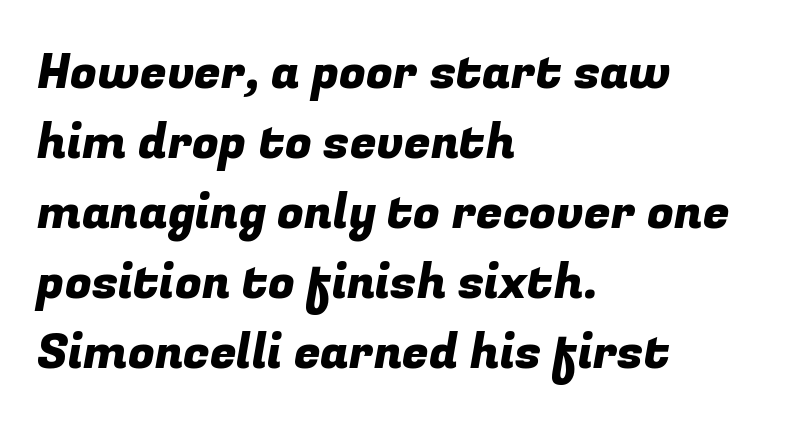
{"serif": "no", "width": "normal", "stroke_contrast": "low", "x_height": "medium", "monospaced": "no", "underline": "no", "align": "left", "line_spacing": "normal", "line_spacing_ratio": 1.46, "letter_spacing": "normal", "letter_spacing_em": 0.0, "glyph_px": 48}
